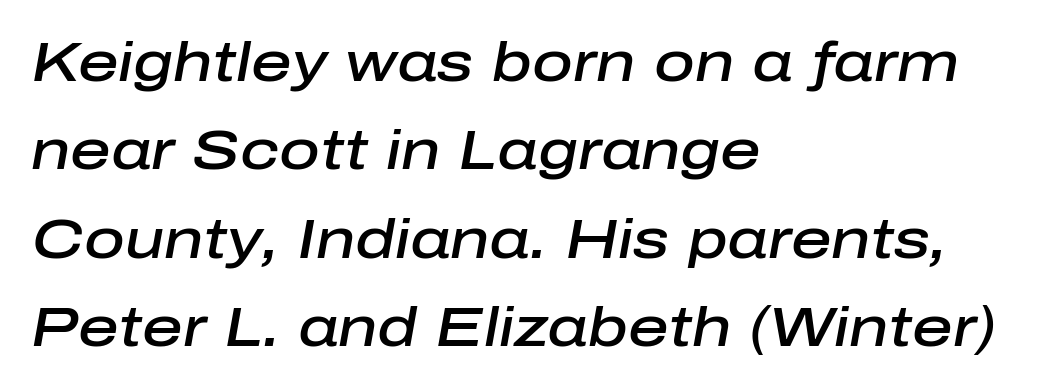
Q: Is the text bold? A: Semi-bold.
Q: Is the text italic (slanted)? A: Yes, it leans right by about 10 degrees.
Q: Is the text underlined? A: No.
Q: How is the paragraph aligned? A: Left-aligned.
Q: Is the spacing between letters normal or unusually wide? A: Normal.
Q: Is the spacing between lines tight, normal or loose? A: Normal.
Q: Width (condensed, normal, or wide)? A: Normal.
Q: Stroke contrast? A: Low.
Q: x-height? A: Medium.
Q: Monospaced? A: No.
